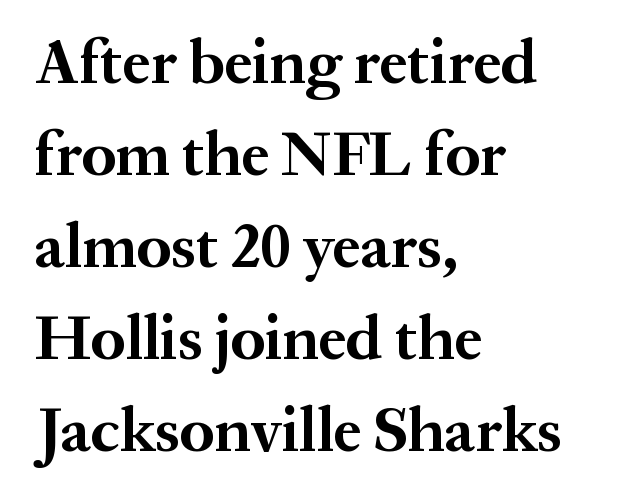
Q: Is the text bold? A: Yes.
Q: Is the text italic (slanted)? A: No, it is upright.
Q: Is the typeface a serif or a sans-serif typeface? A: Serif.
Q: Is the text underlined? A: No.
Q: How is the paragraph aligned? A: Left-aligned.
Q: Is the spacing between letters normal or unusually wide? A: Normal.
Q: Is the spacing between lines tight, normal or loose? A: Normal.
Q: Width (condensed, normal, or wide)? A: Normal.
Q: Stroke contrast? A: Medium.
Q: x-height? A: Medium.
Q: Monospaced? A: No.
